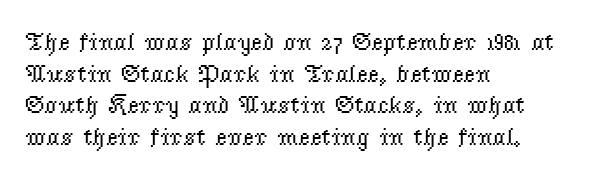
The image shows 25 px text type, upright; set left-aligned, normal line spacing (1.27x), normal letter spacing, not underlined.
